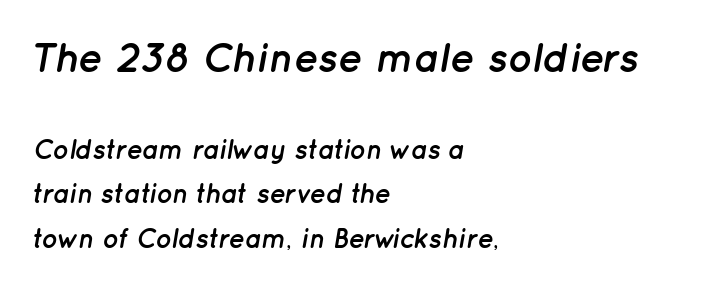
The face used here has a pronounced slope to its letters. Glance below the letters and you will spot only blank space. The first block has been scaled up relative to the second. These lines are rendered in a variable-pitch font. Compared with an ordinary text face, these strokes are far heavier — a full bold.
